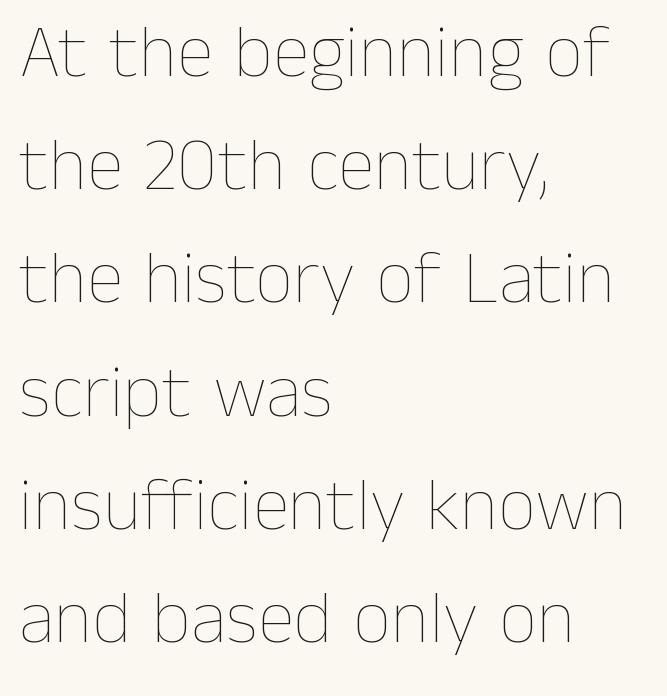
The image shows 75 px thin type, upright; set left-aligned, normal line spacing (1.51x), normal letter spacing, not underlined; low stroke contrast and a medium x-height.
